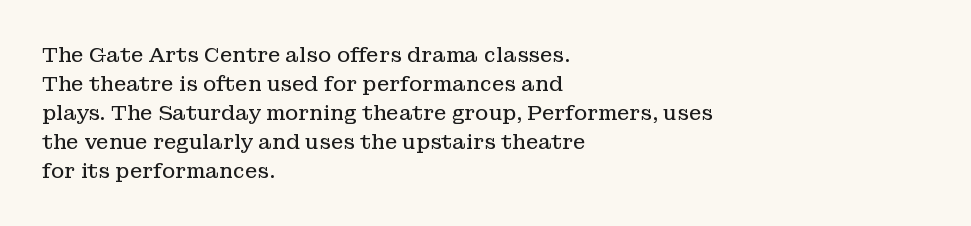
The image shows 20 px text type, upright; set left-aligned, normal line spacing (1.45x), normal letter spacing, not underlined.
